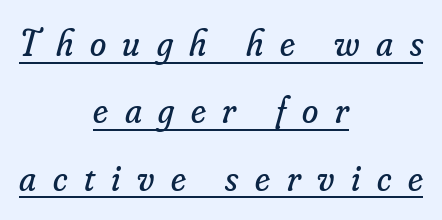
Q: Is the text bold? A: No.
Q: Is the text italic (slanted)? A: Yes, it leans right by about 16 degrees.
Q: Is the typeface a serif or a sans-serif typeface? A: Serif.
Q: Is the text underlined? A: Yes.
Q: How is the paragraph aligned? A: Centered.
Q: Is the spacing between letters normal or unusually wide? A: Unusually wide.
Q: Width (condensed, normal, or wide)? A: Normal.
Q: Stroke contrast? A: Low.
Q: x-height? A: Small.
Q: Monospaced? A: No.
